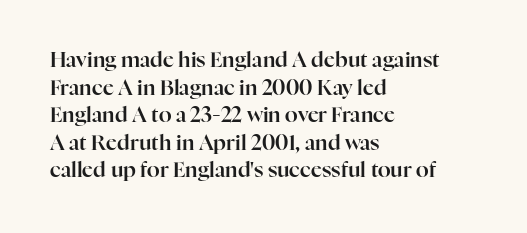
Q: Is the text italic (slanted)? A: No, it is upright.
Q: Is the text underlined? A: No.
Q: How is the paragraph aligned? A: Left-aligned.
Q: Is the spacing between letters normal or unusually wide? A: Normal.
Q: Is the spacing between lines tight, normal or loose? A: Normal.
